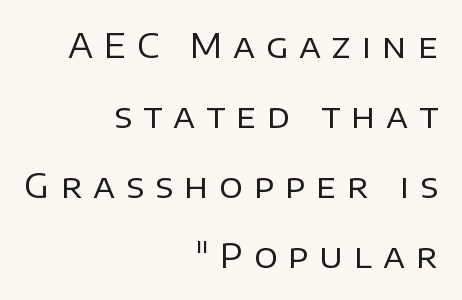
{"serif": "no", "italic": "no", "bold": "no", "weight": "regular", "width": "normal", "stroke_contrast": "low", "x_height": "large", "monospaced": "no", "underline": "no", "align": "right", "line_spacing": "loose", "line_spacing_ratio": 2.12, "letter_spacing": "wide", "letter_spacing_em": 0.33, "glyph_px": 33}
